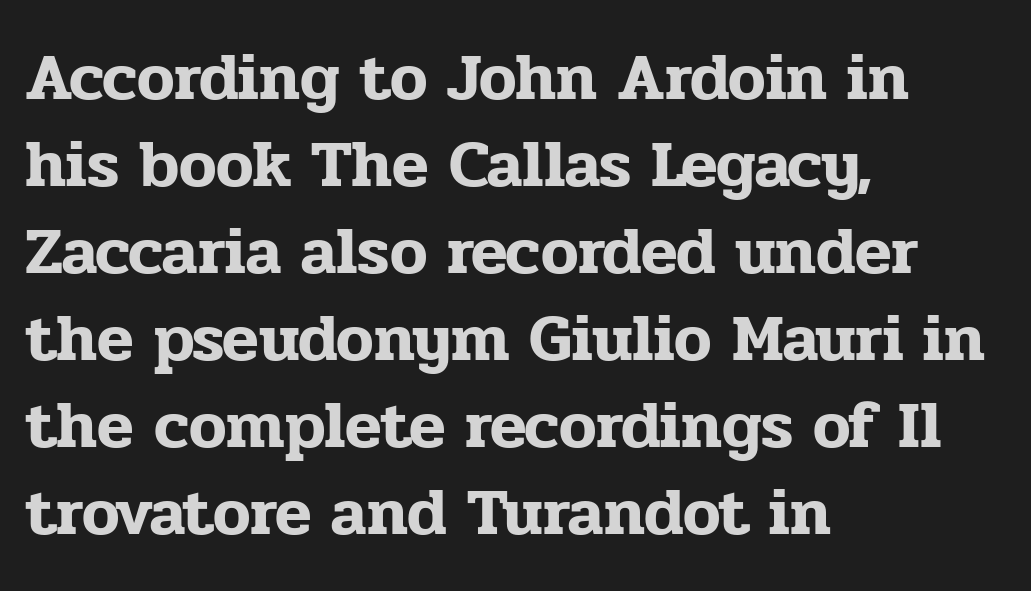
The image shows 67 px serif type, upright; set left-aligned, normal line spacing (1.3x), normal letter spacing, not underlined; low stroke contrast and a medium x-height.
